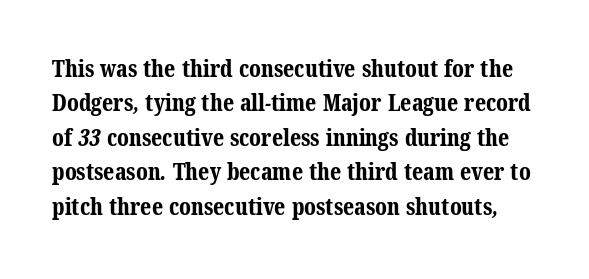
Nobody touched the tracking dial on this one. Unmarked baselines from the first word to the last. Vertically, the passage feels balanced, rows spaced as you'd expect. What weight is shown? A full bold with thick strokes.
